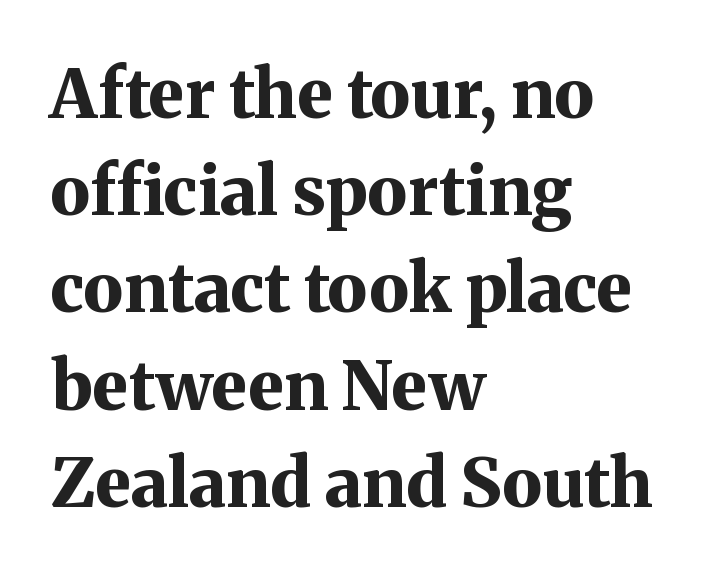
The image shows 68 px bold serif type, upright; set left-aligned, normal line spacing (1.43x), normal letter spacing, not underlined; medium stroke contrast and a medium x-height.
